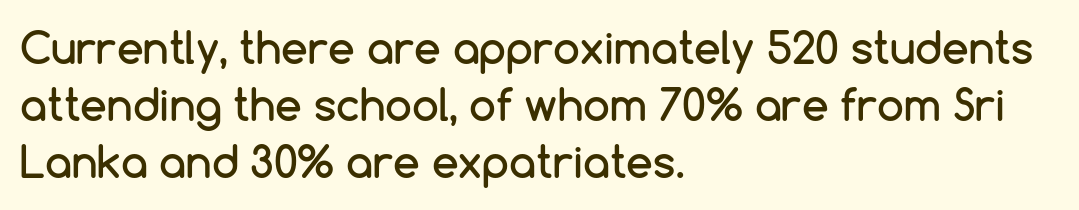
The image shows 43 px sans-serif type, upright; set left-aligned, normal line spacing (1.33x), normal letter spacing, not underlined; low stroke contrast and a medium x-height.
